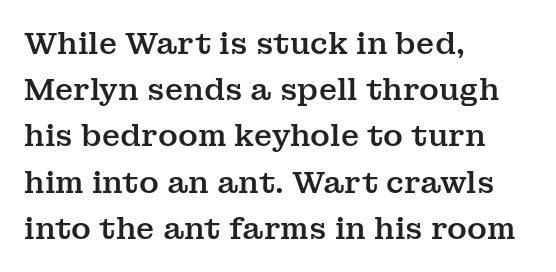
Q: Is the text italic (slanted)? A: No, it is upright.
Q: Is the typeface a serif or a sans-serif typeface? A: Serif.
Q: Is the text underlined? A: No.
Q: How is the paragraph aligned? A: Left-aligned.
Q: Is the spacing between letters normal or unusually wide? A: Normal.
Q: Is the spacing between lines tight, normal or loose? A: Normal.
Q: Width (condensed, normal, or wide)? A: Normal.
Q: Stroke contrast? A: Medium.
Q: x-height? A: Medium.
Q: Monospaced? A: No.
